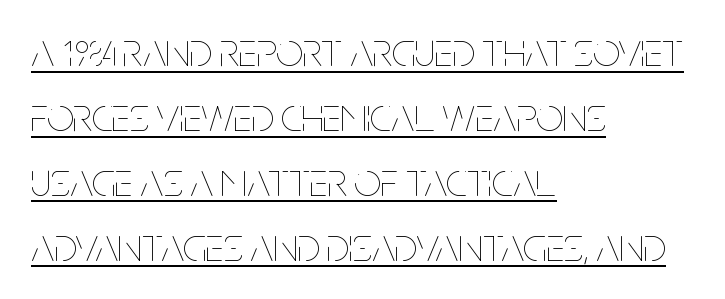
Q: Is the text bold? A: No.
Q: Is the text italic (slanted)? A: No, it is upright.
Q: Is the text underlined? A: Yes.
Q: How is the paragraph aligned? A: Left-aligned.
Q: Is the spacing between letters normal or unusually wide? A: Normal.
Q: Is the spacing between lines tight, normal or loose? A: Normal.
Q: Width (condensed, normal, or wide)? A: Condensed.
Q: Stroke contrast? A: Low.
Q: x-height? A: Large.
Q: Monospaced? A: No.
